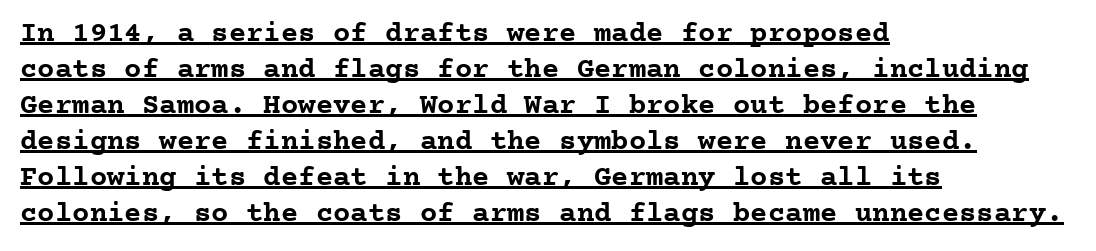
The image shows 29 px semibold serif type, upright, monospaced; set left-aligned, line spacing 1.24x, normal letter spacing, underlined; low stroke contrast and a medium x-height.
